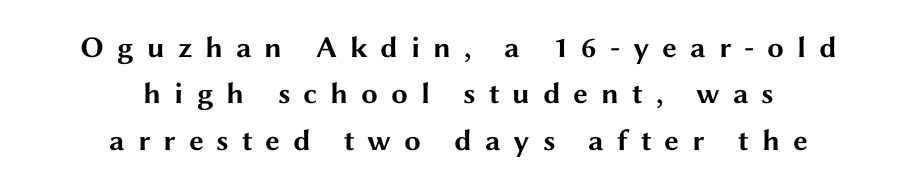
{"serif": "no", "italic": "no", "bold": "yes", "weight": "bold", "width": "wide", "stroke_contrast": "medium", "x_height": "medium", "monospaced": "no", "underline": "no", "align": "center", "line_spacing": "normal", "line_spacing_ratio": 1.55, "letter_spacing": "wide", "letter_spacing_em": 0.43, "glyph_px": 30}
